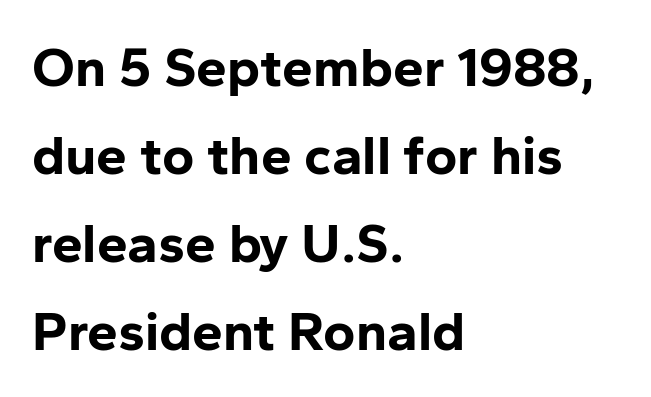
The image shows 55 px bold sans-serif type, upright; set left-aligned, normal line spacing (1.6x), normal letter spacing, not underlined; low stroke contrast and a medium x-height.
